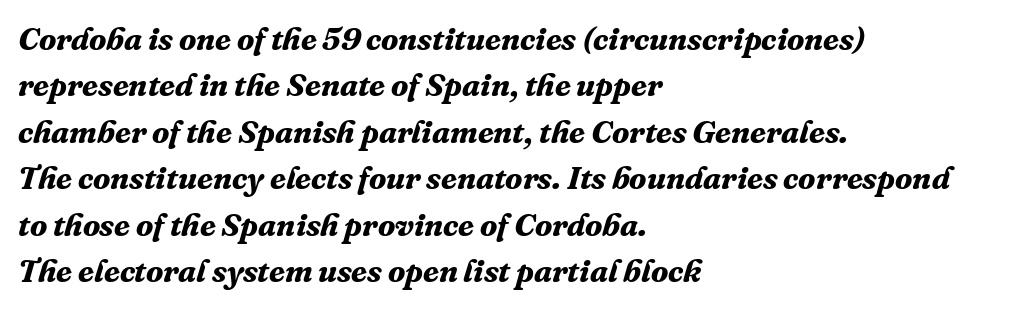
The image shows 32 px bold serif type, italic (leaning right); set left-aligned, normal line spacing (1.45x), normal letter spacing, not underlined; medium stroke contrast and a medium x-height.
